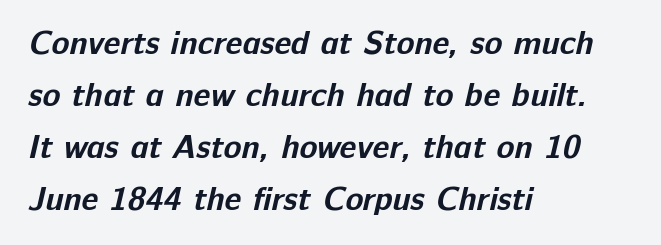
Q: Is the text bold? A: Yes.
Q: Is the typeface a serif or a sans-serif typeface? A: Sans-serif.
Q: Is the text underlined? A: No.
Q: How is the paragraph aligned? A: Left-aligned.
Q: Is the spacing between letters normal or unusually wide? A: Normal.
Q: Is the spacing between lines tight, normal or loose? A: Normal.
Q: Width (condensed, normal, or wide)? A: Normal.
Q: Stroke contrast? A: Low.
Q: x-height? A: Medium.
Q: Monospaced? A: No.
